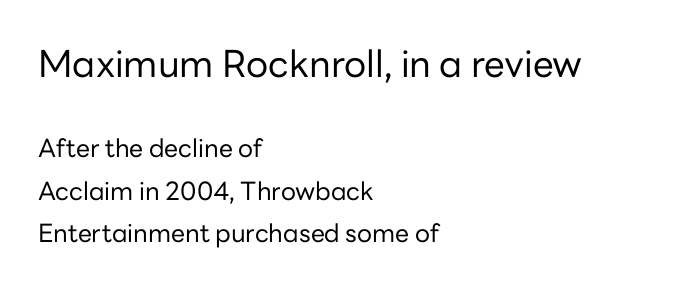
Think of a printed novel: that variable character pitch is what you see here. Every stem runs plumb, perpendicular to the baseline. This sample uses a sans-serif face. This is not heavy type; no bold has been used. Large over small — that's the arrangement of the two blocks here. Letter spacing: default.
